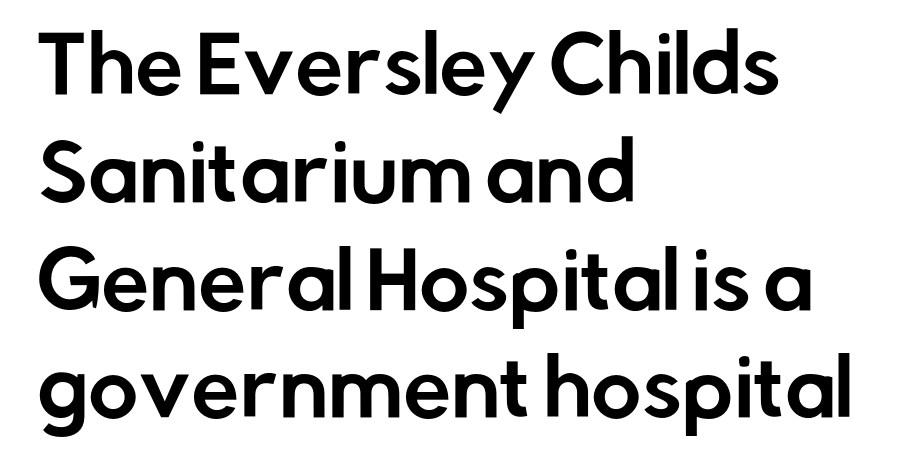
{"serif": "no", "italic": "no", "width": "normal", "stroke_contrast": "low", "x_height": "medium", "monospaced": "no", "underline": "no", "align": "left", "line_spacing": "normal", "line_spacing_ratio": 1.4, "letter_spacing": "normal", "letter_spacing_em": 0.0, "glyph_px": 77}
